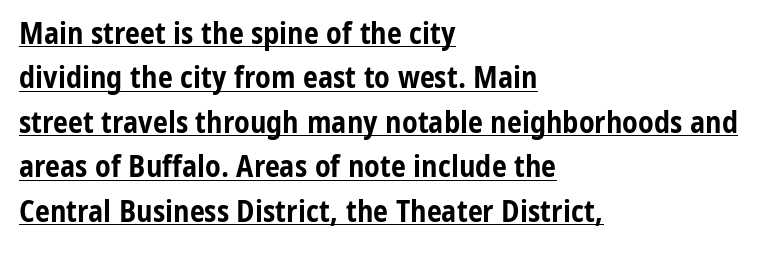
Q: Is the text bold? A: Yes.
Q: Is the text italic (slanted)? A: No, it is upright.
Q: Is the typeface a serif or a sans-serif typeface? A: Sans-serif.
Q: Is the text underlined? A: Yes.
Q: How is the paragraph aligned? A: Left-aligned.
Q: Is the spacing between letters normal or unusually wide? A: Normal.
Q: Is the spacing between lines tight, normal or loose? A: Normal.
Q: Width (condensed, normal, or wide)? A: Condensed.
Q: Stroke contrast? A: Low.
Q: x-height? A: Medium.
Q: Monospaced? A: No.
